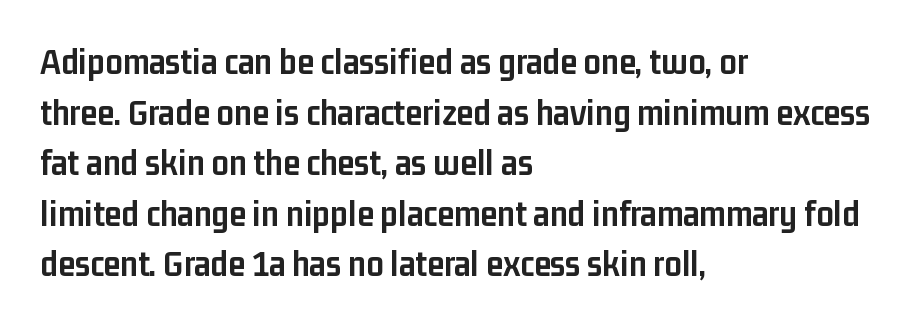
{"serif": "no", "italic": "no", "bold": "yes", "weight": "semibold", "width": "condensed", "stroke_contrast": "low", "x_height": "medium", "monospaced": "no", "underline": "no", "align": "left", "line_spacing": "normal", "line_spacing_ratio": 1.33, "letter_spacing": "normal", "letter_spacing_em": 0.0, "glyph_px": 38}
